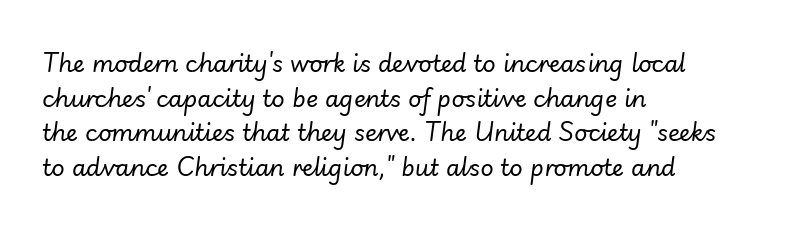
The image shows 23 px text type, italic (leaning right); set left-aligned, normal line spacing (1.51x), normal letter spacing, not underlined.
